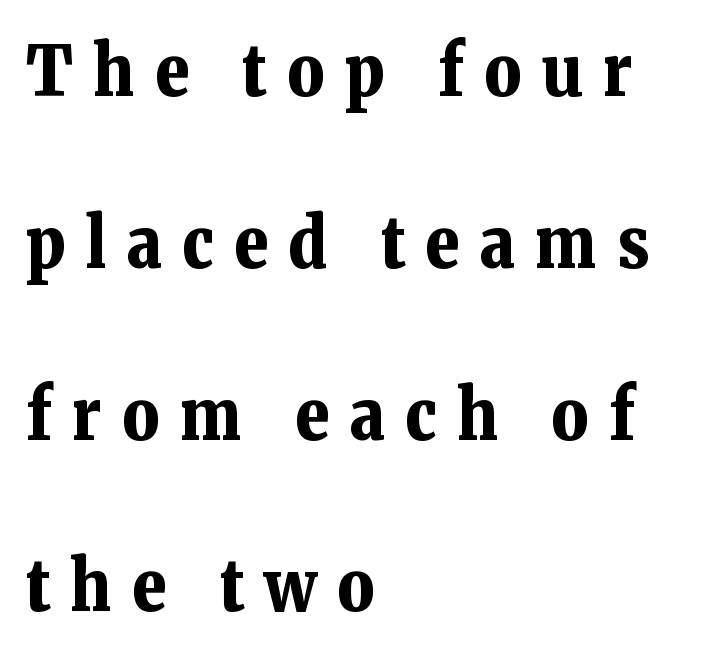
Q: Is the text bold? A: Yes.
Q: Is the text italic (slanted)? A: No, it is upright.
Q: Is the typeface a serif or a sans-serif typeface? A: Serif.
Q: Is the text underlined? A: No.
Q: How is the paragraph aligned? A: Left-aligned.
Q: Is the spacing between letters normal or unusually wide? A: Unusually wide.
Q: Is the spacing between lines tight, normal or loose? A: Loose.
Q: Width (condensed, normal, or wide)? A: Normal.
Q: Stroke contrast? A: Low.
Q: x-height? A: Medium.
Q: Monospaced? A: No.
